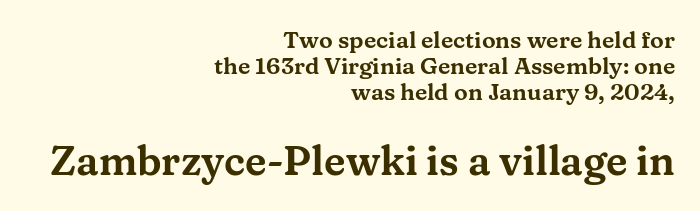
{"serif": "yes", "italic": "no", "width": "wide", "stroke_contrast": "medium", "x_height": "medium", "monospaced": "no", "underline": "no", "align": "right", "line_spacing": "tight", "line_spacing_ratio": 1.13, "letter_spacing": "normal", "letter_spacing_em": 0.0, "larger_block": "second", "size_ratio": 1.74, "glyph_px": 40}
